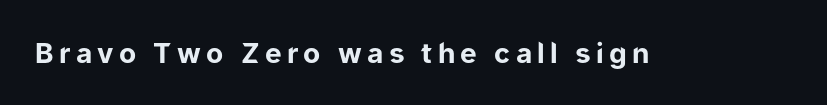
Is there any slant? The stems are plumb. The glyphs in this specimen are sans serif. The face used here is proportionally spaced, like ordinary book or web type. The typesetting leans heavy: a genuine bold. Beneath every word, the page is bare.
